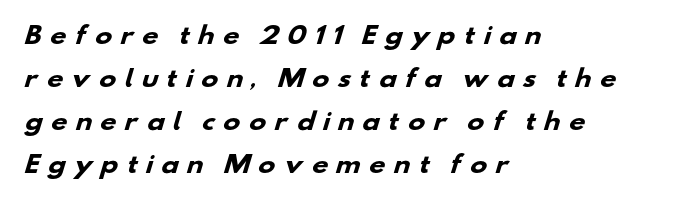
Q: Is the text bold? A: Yes.
Q: Is the text underlined? A: No.
Q: How is the paragraph aligned? A: Left-aligned.
Q: Is the spacing between letters normal or unusually wide? A: Unusually wide.
